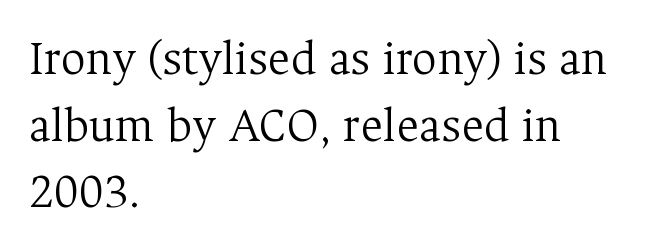
Think of a printed novel: that variable character pitch is what you see here. Tall strokes in this sample are plumb rather than angled. Examine the stroke ends and you'll spot serifs. No chunkiness to these letters — they're not bold.
